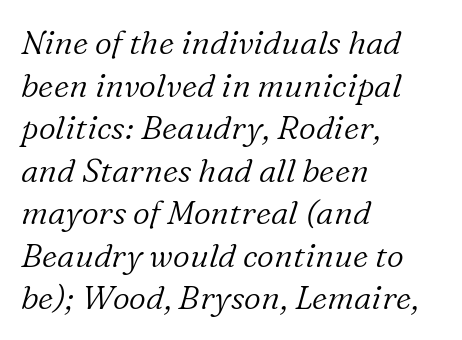
The image shows 33 px light serif type, italic (leaning right); set left-aligned, normal line spacing (1.29x), normal letter spacing, not underlined; low stroke contrast and a medium x-height.
